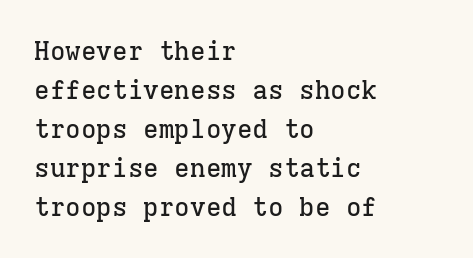
Q: Is the text italic (slanted)? A: No, it is upright.
Q: Is the text underlined? A: No.
Q: How is the paragraph aligned? A: Left-aligned.
Q: Is the spacing between letters normal or unusually wide? A: Normal.
Q: Is the spacing between lines tight, normal or loose? A: Normal.
